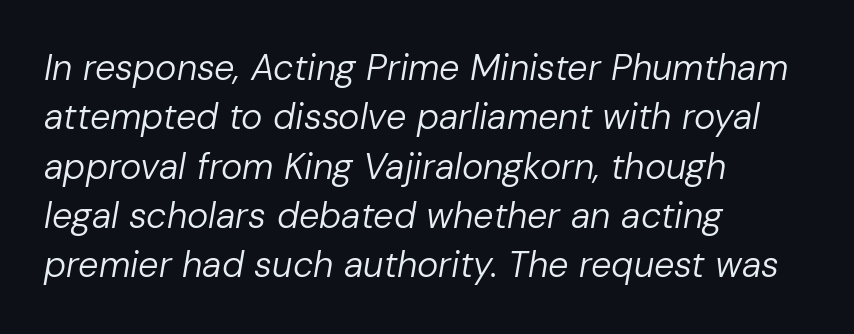
{"italic": "yes", "lean": "right", "slant_degrees": 10, "bold": "no", "weight": "regular", "width": "normal", "stroke_contrast": "low", "x_height": "medium", "monospaced": "no", "underline": "no", "align": "left", "line_spacing": "normal", "line_spacing_ratio": 1.37, "letter_spacing": "normal", "letter_spacing_em": 0.0, "glyph_px": 36}
